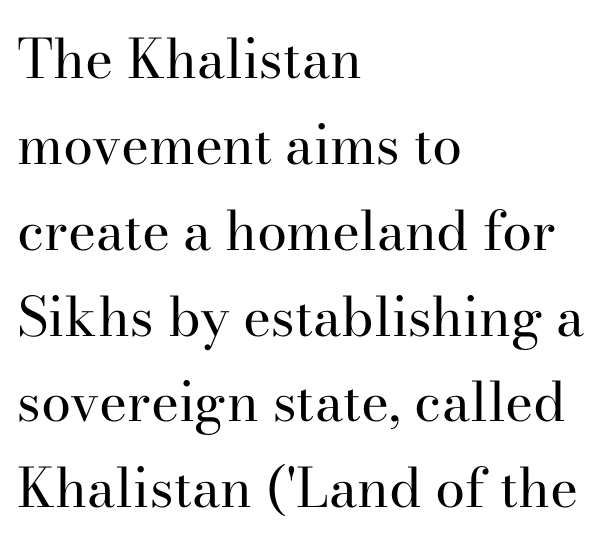
{"serif": "yes", "italic": "no", "bold": "no", "weight": "regular", "width": "normal", "stroke_contrast": "high", "x_height": "small", "monospaced": "no", "underline": "no", "align": "left", "line_spacing": "normal", "line_spacing_ratio": 1.59, "letter_spacing": "normal", "letter_spacing_em": 0.0, "glyph_px": 54}
